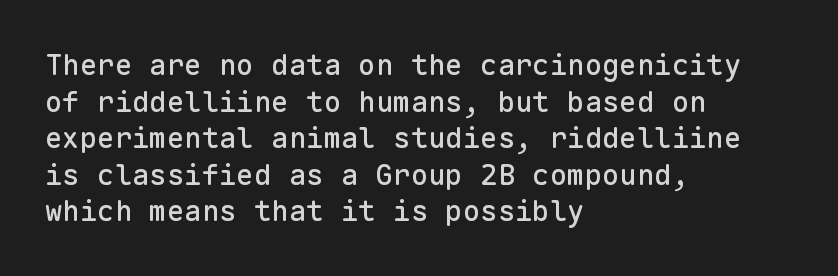
Q: Is the text italic (slanted)? A: No, it is upright.
Q: Is the typeface a serif or a sans-serif typeface? A: Sans-serif.
Q: Is the text underlined? A: No.
Q: How is the paragraph aligned? A: Left-aligned.
Q: Is the spacing between letters normal or unusually wide? A: Normal.
Q: Is the spacing between lines tight, normal or loose? A: Normal.
Q: Width (condensed, normal, or wide)? A: Normal.
Q: Stroke contrast? A: Low.
Q: x-height? A: Medium.
Q: Monospaced? A: Yes.
